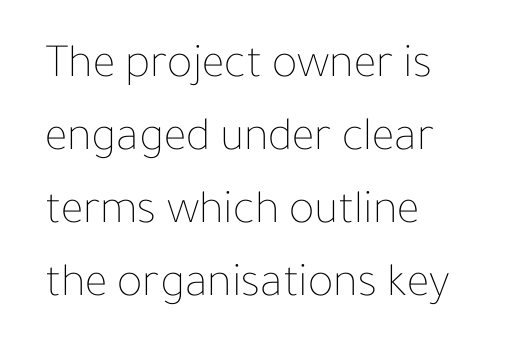
What's the leading like? Ordinary, nothing unusual. Letters have the restrained weight of plain body copy at most. The passage shown has conventional tracking throughout. The axis of the letterforms is exactly vertical. Words float on clear page, feet unadorned. These lines are rendered in a variable-pitch font.
